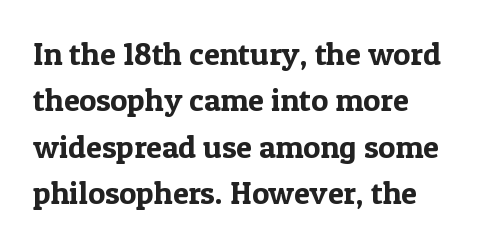
The image shows 32 px serif type, upright; set left-aligned, normal line spacing (1.45x), normal letter spacing, not underlined; a medium x-height.
